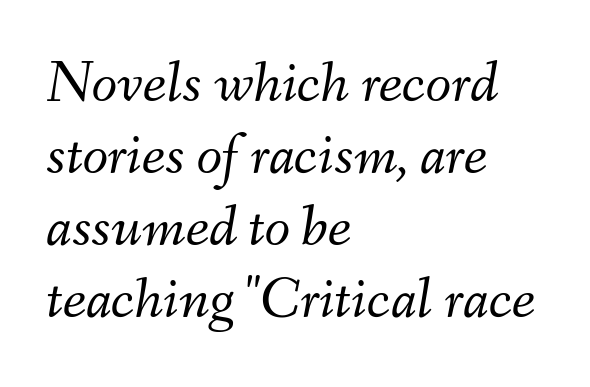
{"italic": "yes", "lean": "right", "slant_degrees": 9, "bold": "no", "weight": "light", "width": "normal", "stroke_contrast": "medium", "x_height": "small", "monospaced": "no", "underline": "no", "align": "left", "line_spacing_ratio": 1.22, "letter_spacing": "normal", "letter_spacing_em": 0.0, "glyph_px": 59}
